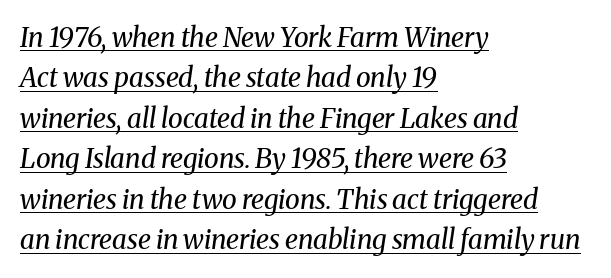
Q: Is the text bold? A: No.
Q: Is the text italic (slanted)? A: Yes, it leans right by about 8 degrees.
Q: Is the text underlined? A: Yes.
Q: How is the paragraph aligned? A: Left-aligned.
Q: Is the spacing between letters normal or unusually wide? A: Normal.
Q: Is the spacing between lines tight, normal or loose? A: Normal.
